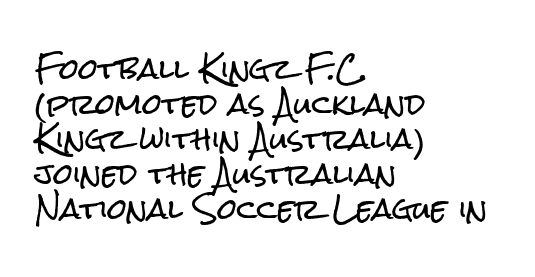
Examine the stroke ends and you'll find no serifs. Posture: vertical. The gap between lines stays unmarked. Caption: multi-line text, flush left, ragged right. Here the designer chose a conventional face with non-uniform glyph widths.
